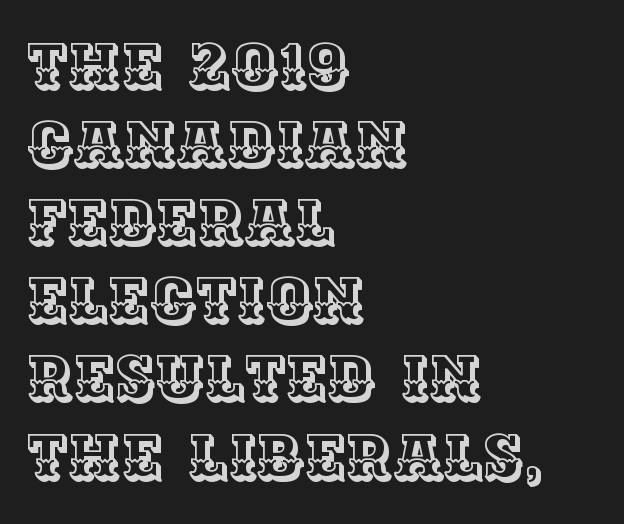
Q: Is the text italic (slanted)? A: No, it is upright.
Q: Is the text underlined? A: No.
Q: How is the paragraph aligned? A: Left-aligned.
Q: Is the spacing between letters normal or unusually wide? A: Normal.
Q: Width (condensed, normal, or wide)? A: Normal.
Q: x-height? A: Large.
Q: Monospaced? A: No.
